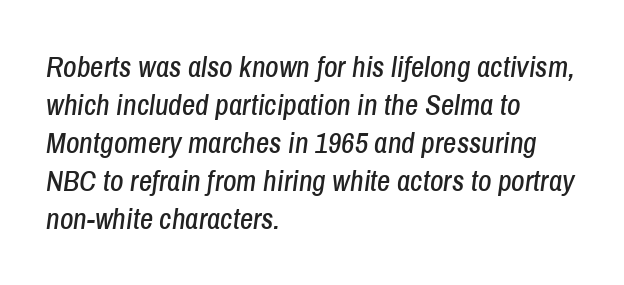
The image shows 29 px condensed type, italic (leaning right); set left-aligned, normal line spacing (1.31x), normal letter spacing, not underlined; low stroke contrast and a medium x-height.
